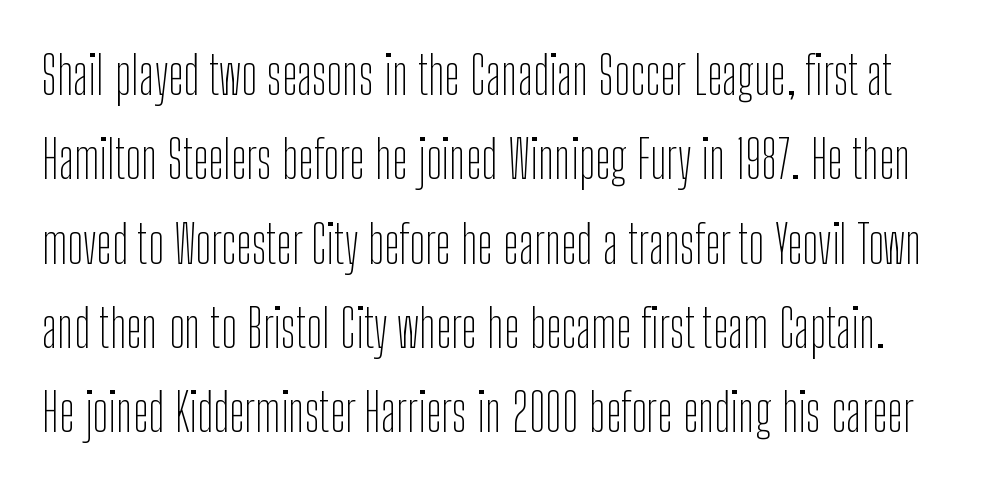
Characters follow at the spacing the type designer built in. The rendering uses natural spacing where letterforms have individual widths. I'd call this a sans setting — the letters go barefoot. Interline gaps are of average width in this sample. Quick note: underline off. These lines were composed using upright roman letters.
